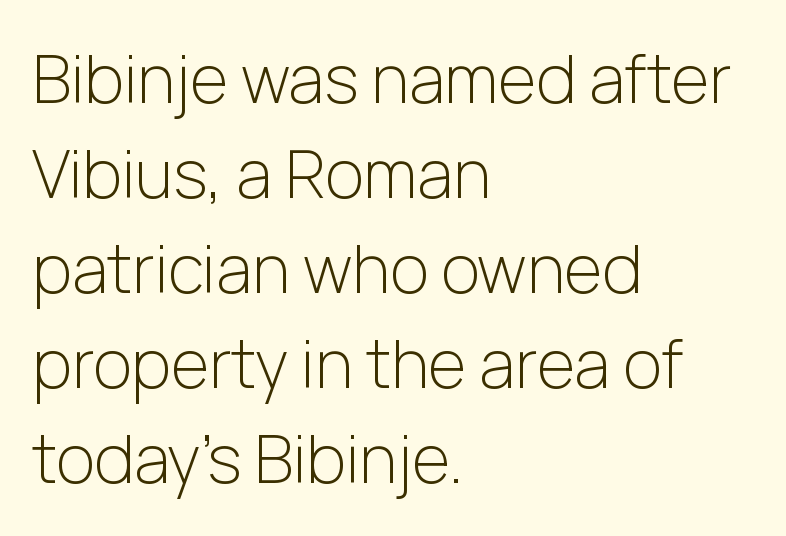
{"serif": "no", "italic": "no", "bold": "no", "weight": "light", "width": "normal", "stroke_contrast": "low", "x_height": "medium", "monospaced": "no", "underline": "no", "align": "left", "line_spacing": "normal", "line_spacing_ratio": 1.44, "letter_spacing": "normal", "letter_spacing_em": 0.0, "glyph_px": 66}
